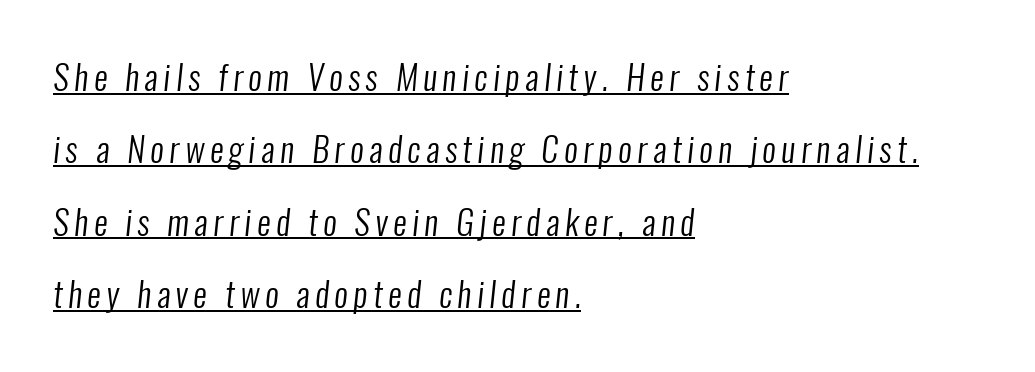
The image shows 34 px regular-weight, condensed sans-serif type; set left-aligned, loose line spacing (2.13x), underlined; low stroke contrast and a medium x-height.
